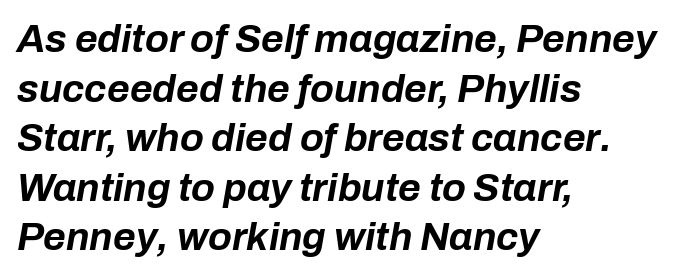
Q: Is the text bold? A: Yes.
Q: Is the text italic (slanted)? A: Yes, it leans right by about 10 degrees.
Q: Is the text underlined? A: No.
Q: How is the paragraph aligned? A: Left-aligned.
Q: Is the spacing between letters normal or unusually wide? A: Normal.
Q: Is the spacing between lines tight, normal or loose? A: Normal.
Q: Width (condensed, normal, or wide)? A: Normal.
Q: Stroke contrast? A: Low.
Q: x-height? A: Medium.
Q: Monospaced? A: No.
